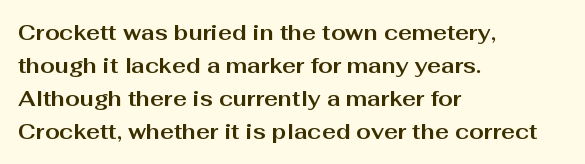
Q: Is the text bold? A: Yes.
Q: Is the text italic (slanted)? A: No, it is upright.
Q: Is the text underlined? A: No.
Q: How is the paragraph aligned? A: Left-aligned.
Q: Is the spacing between letters normal or unusually wide? A: Normal.
Q: Is the spacing between lines tight, normal or loose? A: Normal.
